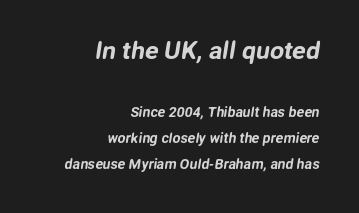
The image shows 25 px text type; set right-aligned, line spacing 1.84x, normal letter spacing, not underlined; the first (top) block is 1.79x larger.
